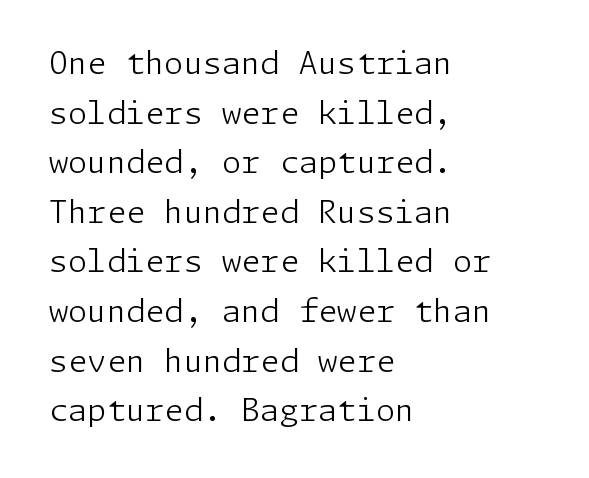
Q: Is the text bold? A: No.
Q: Is the text italic (slanted)? A: No, it is upright.
Q: Is the typeface a serif or a sans-serif typeface? A: Sans-serif.
Q: Is the text underlined? A: No.
Q: How is the paragraph aligned? A: Left-aligned.
Q: Is the spacing between letters normal or unusually wide? A: Normal.
Q: Is the spacing between lines tight, normal or loose? A: Normal.
Q: Width (condensed, normal, or wide)? A: Normal.
Q: Stroke contrast? A: Low.
Q: x-height? A: Medium.
